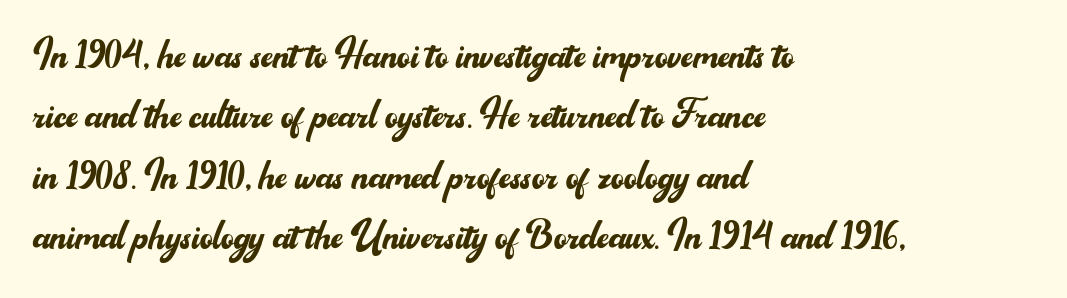
The image shows 50 px regular-weight sans-serif type; set left-aligned, line spacing 1.21x, normal letter spacing, not underlined; medium stroke contrast and a small x-height.
